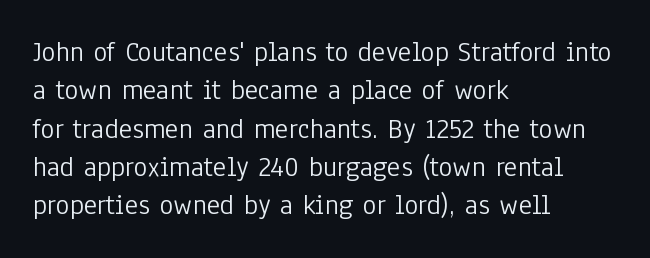
The typesetting does not lean heavy: it is not bold. Words float on clear page, feet unadorned. One-word summary of the alignment: left. Is there any slant? The stems are plumb.
